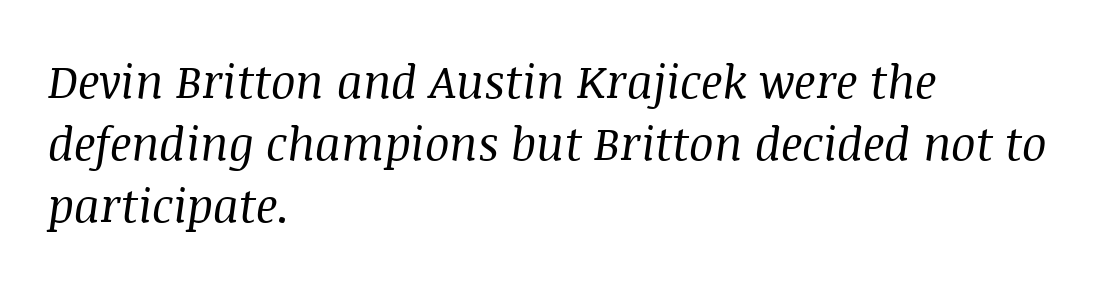
{"serif": "yes", "italic": "yes", "lean": "right", "slant_degrees": 8, "bold": "no", "weight": "regular", "width": "normal", "stroke_contrast": "medium", "x_height": "large", "monospaced": "no", "underline": "no", "align": "left", "line_spacing": "normal", "line_spacing_ratio": 1.35, "letter_spacing": "normal", "letter_spacing_em": 0.0, "glyph_px": 46}
